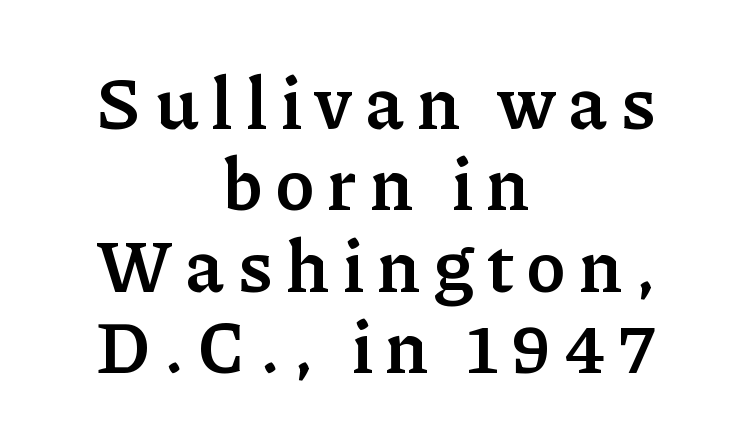
The image shows 72 px semibold serif type, upright; set centered, tight line spacing (1.13x), not underlined; low stroke contrast and a medium x-height.
